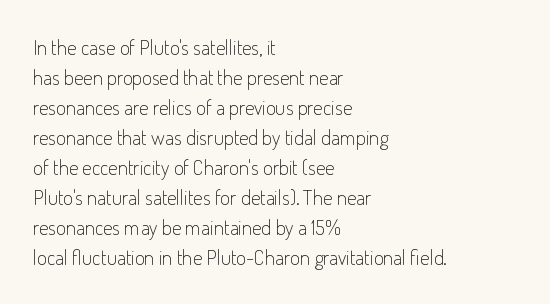
The image shows 21 px text type, upright; set left-aligned, normal line spacing (1.43x), normal letter spacing, not underlined.
